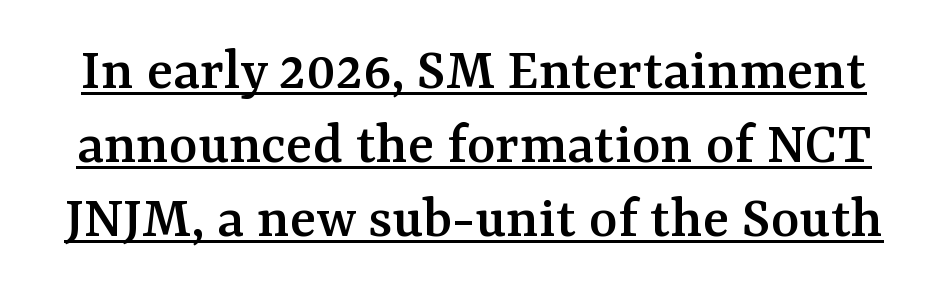
The image shows 61 px serif type, upright; set line spacing 1.21x, normal letter spacing, underlined; medium stroke contrast and a medium x-height.
